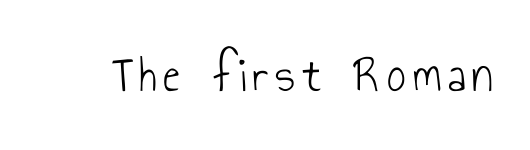
The image shows 52 px light, condensed sans-serif type, upright; set not underlined; low stroke contrast and a small x-height.
